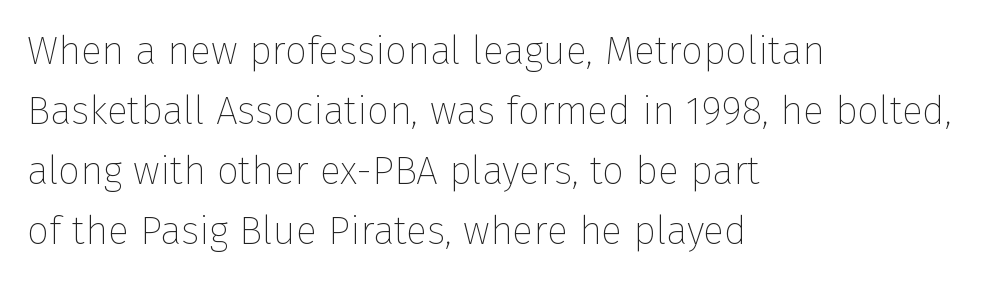
Q: Is the text bold? A: No.
Q: Is the text italic (slanted)? A: No, it is upright.
Q: Is the typeface a serif or a sans-serif typeface? A: Sans-serif.
Q: Is the text underlined? A: No.
Q: How is the paragraph aligned? A: Left-aligned.
Q: Is the spacing between letters normal or unusually wide? A: Normal.
Q: Is the spacing between lines tight, normal or loose? A: Normal.
Q: Width (condensed, normal, or wide)? A: Normal.
Q: Stroke contrast? A: Low.
Q: x-height? A: Medium.
Q: Monospaced? A: No.
